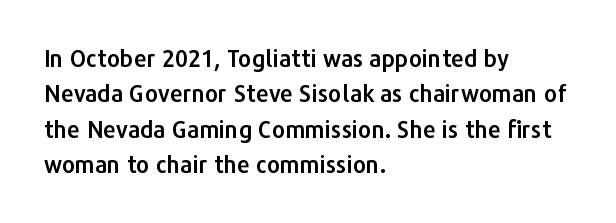
Q: Is the text italic (slanted)? A: No, it is upright.
Q: Is the text underlined? A: No.
Q: How is the paragraph aligned? A: Left-aligned.
Q: Is the spacing between letters normal or unusually wide? A: Normal.
Q: Is the spacing between lines tight, normal or loose? A: Normal.
